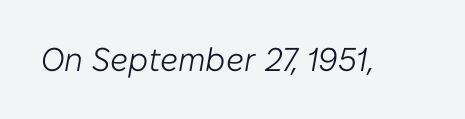
{"italic": "yes", "lean": "right", "slant_degrees": 10, "bold": "no", "weight": "light", "width": "normal", "stroke_contrast": "low", "x_height": "medium", "monospaced": "no", "underline": "no", "letter_spacing": "normal", "letter_spacing_em": 0.0, "glyph_px": 33}
